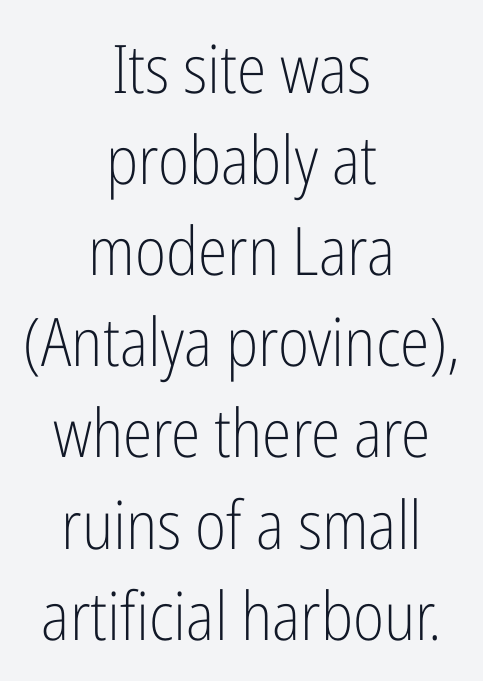
{"serif": "no", "italic": "no", "bold": "no", "weight": "light", "width": "condensed", "stroke_contrast": "low", "x_height": "medium", "monospaced": "no", "underline": "no", "align": "center", "line_spacing": "normal", "line_spacing_ratio": 1.36, "letter_spacing": "normal", "letter_spacing_em": 0.0, "glyph_px": 67}
